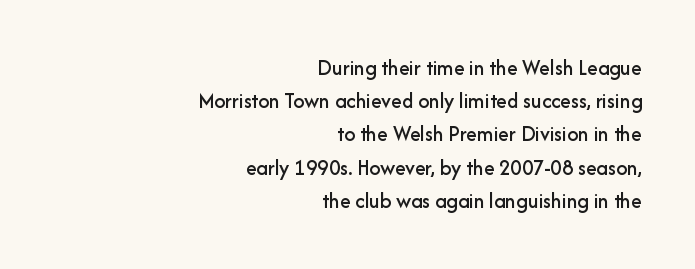
The image shows 22 px text type, upright; set right-aligned, normal line spacing (1.51x), normal letter spacing, not underlined.
